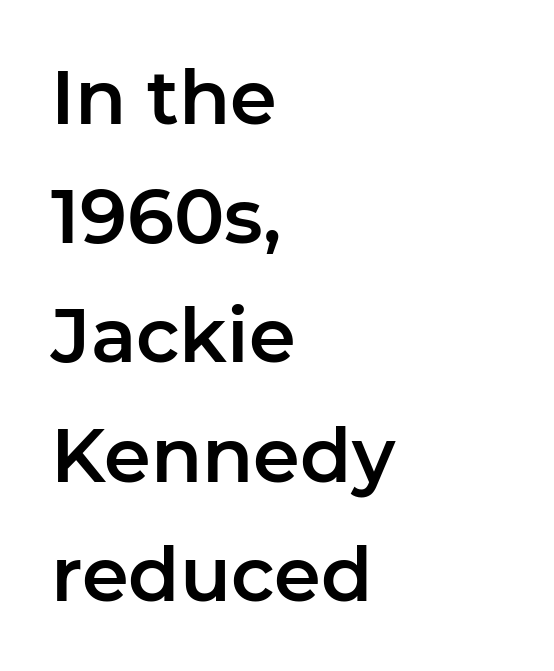
Q: Is the text italic (slanted)? A: No, it is upright.
Q: Is the typeface a serif or a sans-serif typeface? A: Sans-serif.
Q: Is the text underlined? A: No.
Q: How is the paragraph aligned? A: Left-aligned.
Q: Is the spacing between letters normal or unusually wide? A: Normal.
Q: Is the spacing between lines tight, normal or loose? A: Normal.
Q: Width (condensed, normal, or wide)? A: Normal.
Q: Stroke contrast? A: Low.
Q: x-height? A: Medium.
Q: Monospaced? A: No.
